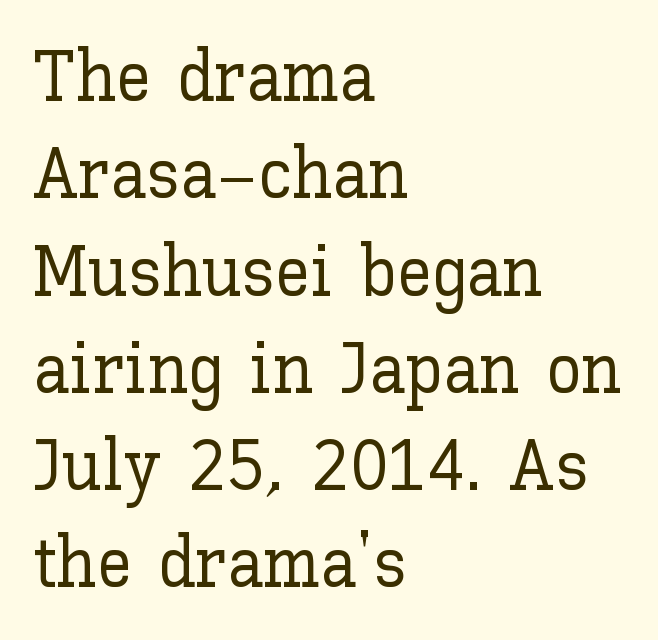
Q: Is the text italic (slanted)? A: No, it is upright.
Q: Is the text underlined? A: No.
Q: How is the paragraph aligned? A: Left-aligned.
Q: Is the spacing between letters normal or unusually wide? A: Normal.
Q: Is the spacing between lines tight, normal or loose? A: Normal.
Q: Width (condensed, normal, or wide)? A: Normal.
Q: Stroke contrast? A: Low.
Q: x-height? A: Medium.
Q: Monospaced? A: No.
